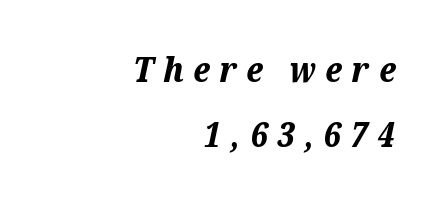
{"italic": "yes", "lean": "right", "slant_degrees": 12, "bold": "yes", "weight": "bold", "width": "normal", "stroke_contrast": "medium", "x_height": "medium", "monospaced": "no", "underline": "no", "align": "right", "line_spacing": "loose", "line_spacing_ratio": 1.92, "letter_spacing": "wide", "letter_spacing_em": 0.28, "glyph_px": 34}
